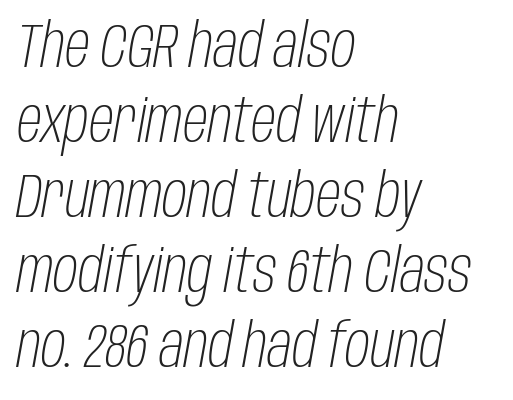
The image shows 62 px light, condensed type, italic (leaning right); set left-aligned, line spacing 1.21x, normal letter spacing, not underlined; low stroke contrast and a large x-height.
